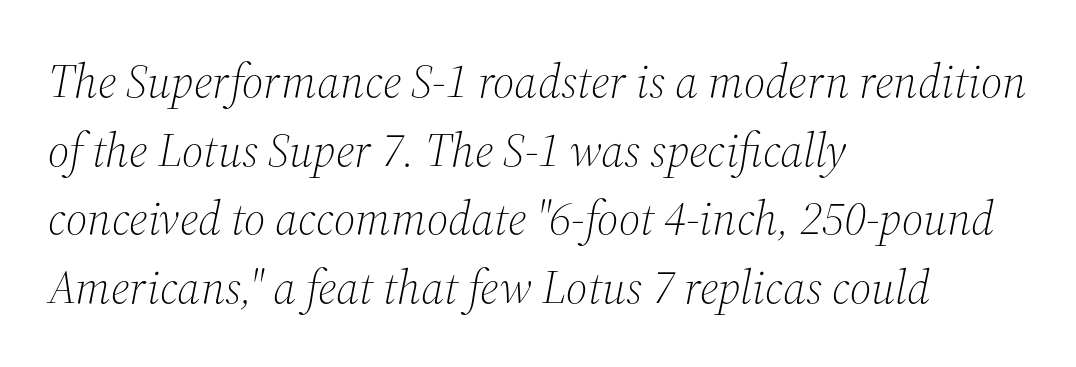
If you drew a line through each stem, it would be angled. Type style note: has serifs. Vertical stems look standard width or narrower in stroke. Character widths vary here, with narrow letters taking less room than wide ones. Standard letterfit; no display-style spreading of the glyphs. Left-aligned paragraph, ragged on the right.
